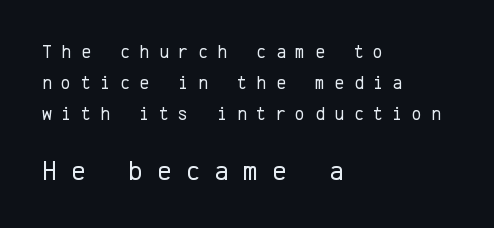
Vertical stems look standard width or narrower in stroke. The face used here is monospaced, like something from a code editor. Leading matches the norm, producing a regular column. Rendered with straight, roman letterforms. The rendering enlarges the type as you move from the upper chunk to the lower.
